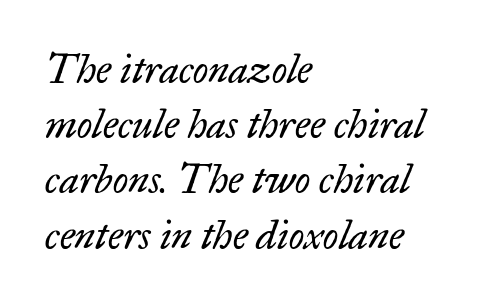
Stroke terminals: seriffed. The rendering applies a slant to the glyphs. The setting favours the left margin, as ordinary paragraphs usually do. Letters have the restrained weight of plain body copy at most.
